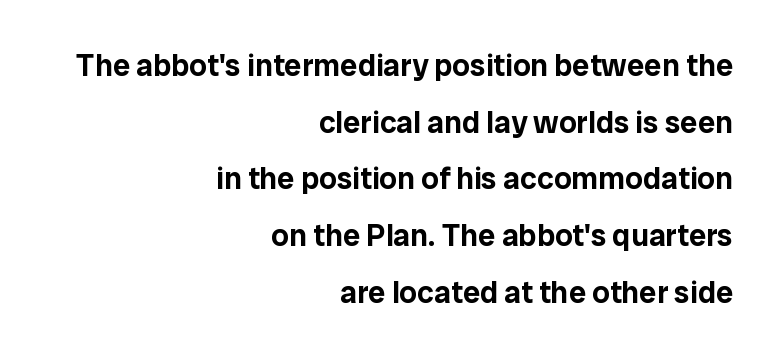
Proportional: the letters do not fall into vertical columns. It's the straight-up-and-down kind of type. A student would call this right alignment; a typographer would say flush right, rag left. Letters rest on an invisible, unmarked baseline. Does the type have serifs? No, each stem ends abruptly. What stands out about the letter spacing? Nothing — it is the standard amount.
